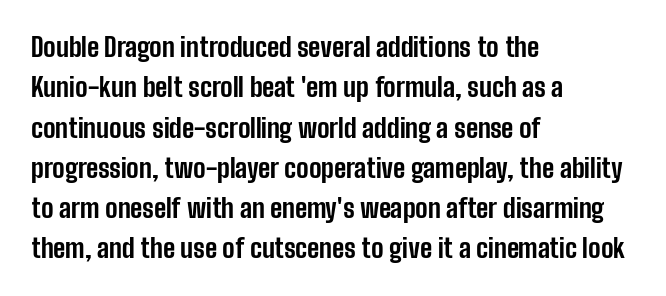
The image shows 26 px bold type, upright; set left-aligned, normal line spacing (1.55x), normal letter spacing, not underlined.
